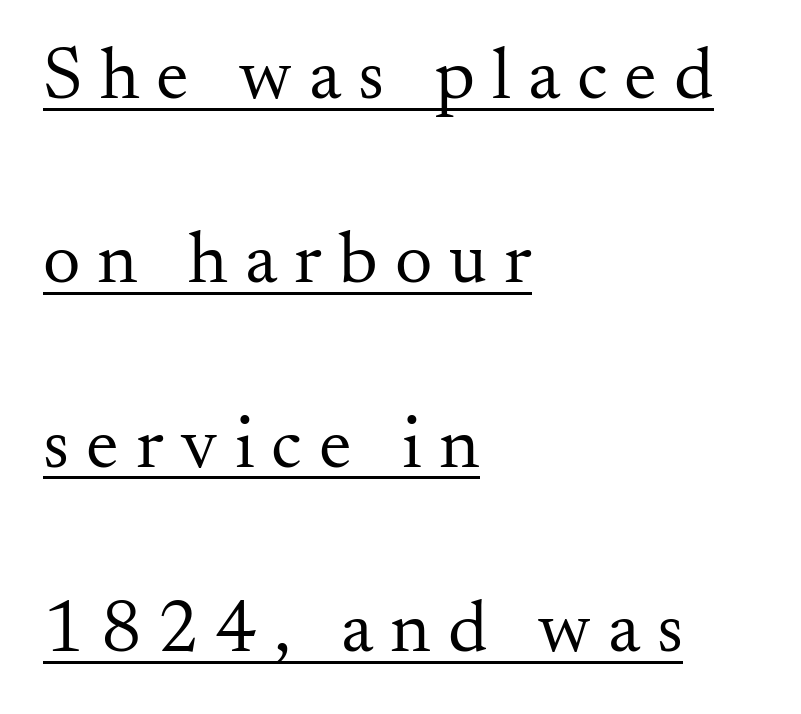
The image shows 74 px regular-weight serif type, upright; set left-aligned, loose line spacing (2.49x), unusually wide letter spacing (+0.23 em), underlined; medium stroke contrast and a small x-height.
